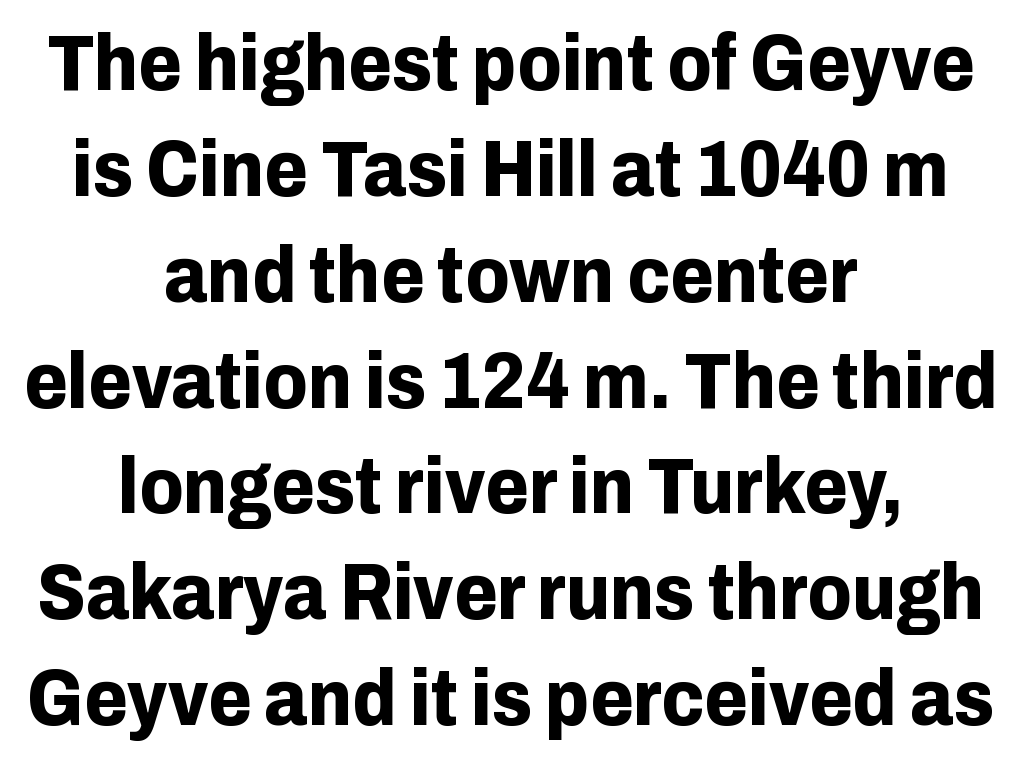
The image shows 79 px bold sans-serif type, upright; set centered, normal line spacing (1.34x), normal letter spacing, not underlined; low stroke contrast and a medium x-height.
